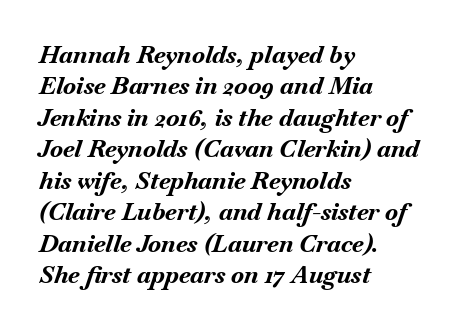
{"italic": "yes", "lean": "right", "slant_degrees": 18, "bold": "yes", "underline": "no", "align": "left", "line_spacing": "normal", "line_spacing_ratio": 1.31, "letter_spacing": "normal", "letter_spacing_em": 0.0, "glyph_px": 24}
